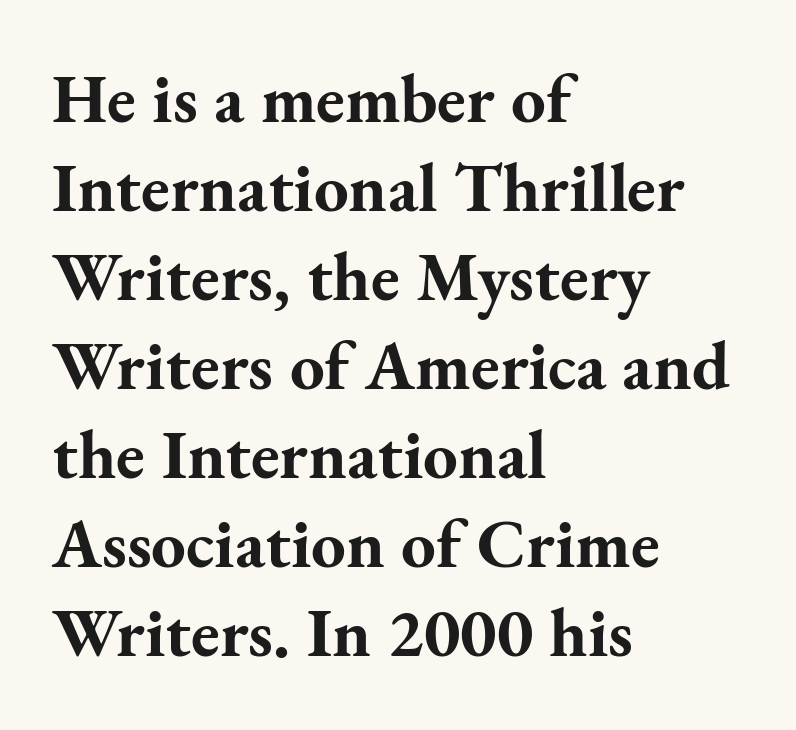
The image shows 69 px bold serif type, upright; set left-aligned, normal line spacing (1.29x), normal letter spacing, not underlined; medium stroke contrast and a small x-height.
